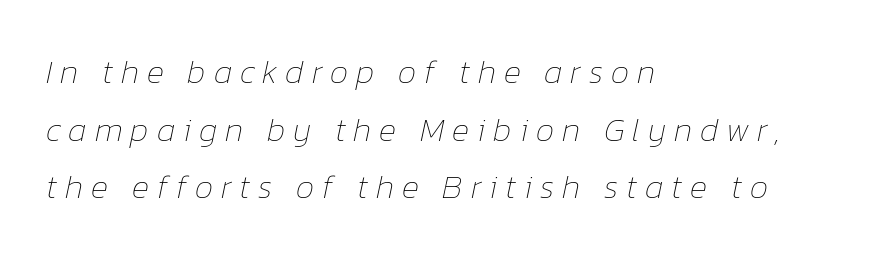
{"italic": "yes", "lean": "right", "slant_degrees": 12, "bold": "no", "weight": "thin", "width": "normal", "stroke_contrast": "low", "x_height": "medium", "monospaced": "no", "underline": "no", "align": "left", "line_spacing_ratio": 1.75, "letter_spacing": "wide", "letter_spacing_em": 0.24, "glyph_px": 33}
